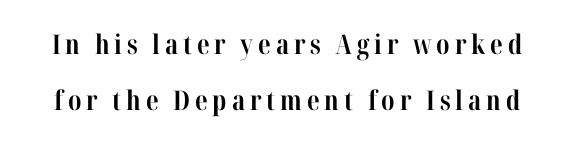
Q: Is the text bold? A: Yes.
Q: Is the text italic (slanted)? A: No, it is upright.
Q: Is the text underlined? A: No.
Q: Is the spacing between lines tight, normal or loose? A: Loose.
